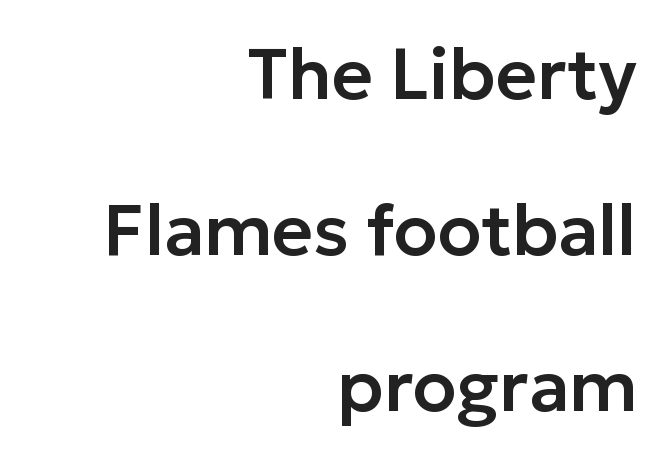
Q: Is the text italic (slanted)? A: No, it is upright.
Q: Is the typeface a serif or a sans-serif typeface? A: Sans-serif.
Q: Is the text underlined? A: No.
Q: How is the paragraph aligned? A: Right-aligned.
Q: Is the spacing between letters normal or unusually wide? A: Normal.
Q: Is the spacing between lines tight, normal or loose? A: Loose.
Q: Width (condensed, normal, or wide)? A: Normal.
Q: Stroke contrast? A: Low.
Q: x-height? A: Medium.
Q: Monospaced? A: No.
